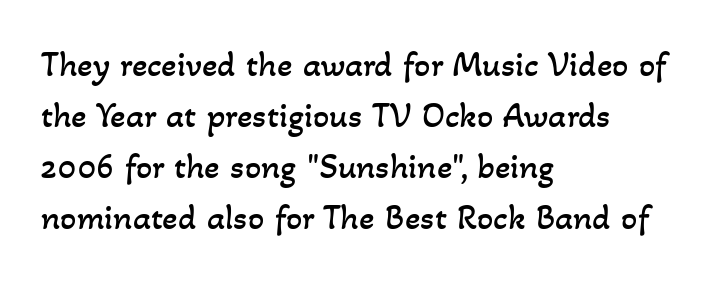
Does the copy run flush right? No — it runs flush left. What's the leading like? Ordinary, nothing unusual. Is the type heavy? It reads as light-to-regular instead. Plain, unruled lines of type. Note the varied advance widths — an 'i' is clearly narrower than an 'm'.
